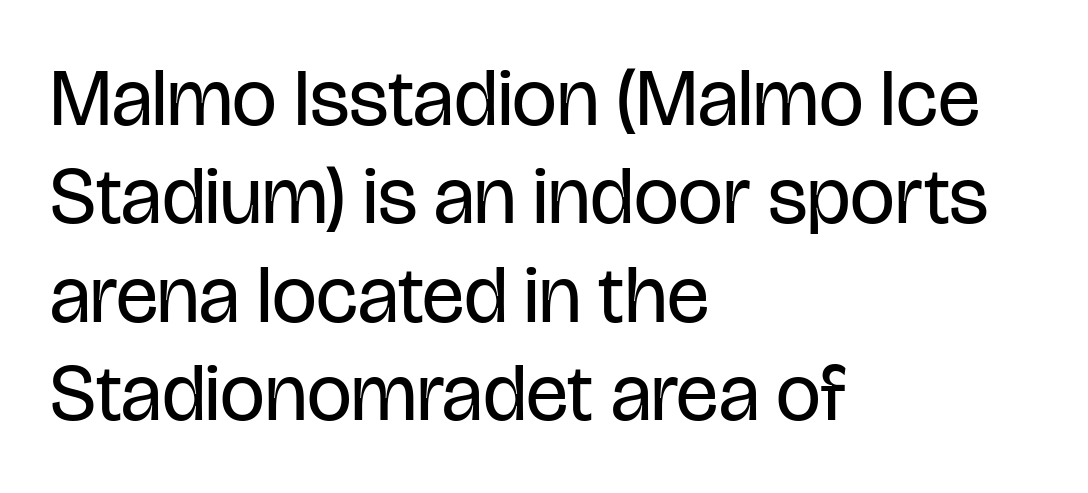
Q: Is the text bold? A: No.
Q: Is the text italic (slanted)? A: No, it is upright.
Q: Is the typeface a serif or a sans-serif typeface? A: Sans-serif.
Q: Is the text underlined? A: No.
Q: How is the paragraph aligned? A: Left-aligned.
Q: Is the spacing between letters normal or unusually wide? A: Normal.
Q: Width (condensed, normal, or wide)? A: Condensed.
Q: Stroke contrast? A: Low.
Q: x-height? A: Large.
Q: Monospaced? A: No.
